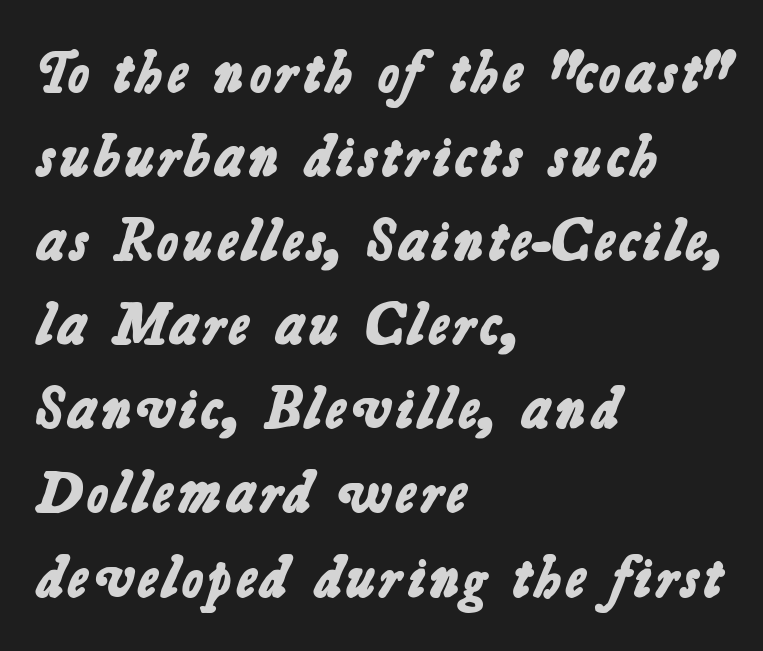
Nothing sits at the stroke ends, so this counts as sans-serif. The passage shown stacks its lines at a standard gap. This sample uses plain, unmodified letter spacing. These lines are rendered in a variable-pitch font. Notice how thick the strokes are: this is what a full bold looks like.
